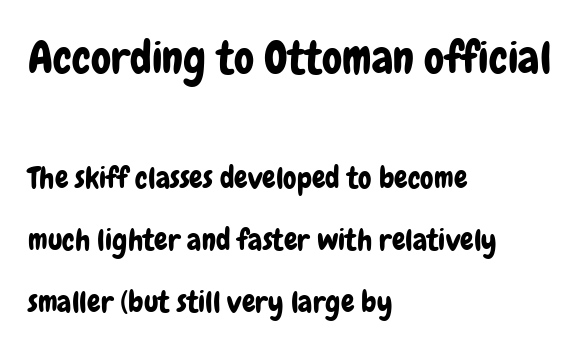
Layout note: lines flush left. The letters in the upper block stand taller than those in the block below. Spacing between characters is what you'd get straight out of the box. The characters display no serif detailing; their extremities are plain.
